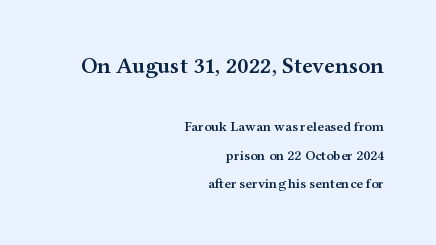
Q: Is the text bold? A: Semi-bold.
Q: Is the text italic (slanted)? A: No, it is upright.
Q: Is the text underlined? A: No.
Q: How is the paragraph aligned? A: Right-aligned.
Q: Is the spacing between letters normal or unusually wide? A: Normal.
Q: Is the spacing between lines tight, normal or loose? A: Loose.
Q: Which block of text is set in a larger size, the first (top) or the second (bottom)? A: The first (top) one.
